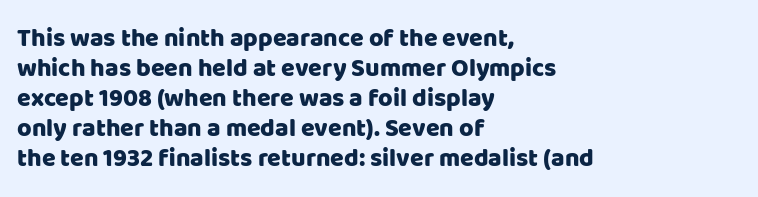
Italic? Not at all — the glyphs are vertical. Only glyphs here, with clear space below each row. Does the copy run flush right? No — it runs flush left. The letters sit at their default tracking, neither squeezed nor spread.
